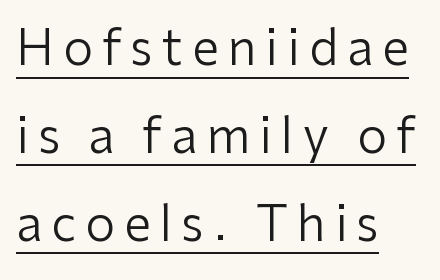
The image shows 48 px regular-weight sans-serif type, upright; set left-aligned, line spacing 1.83x, underlined; low stroke contrast and a medium x-height.
